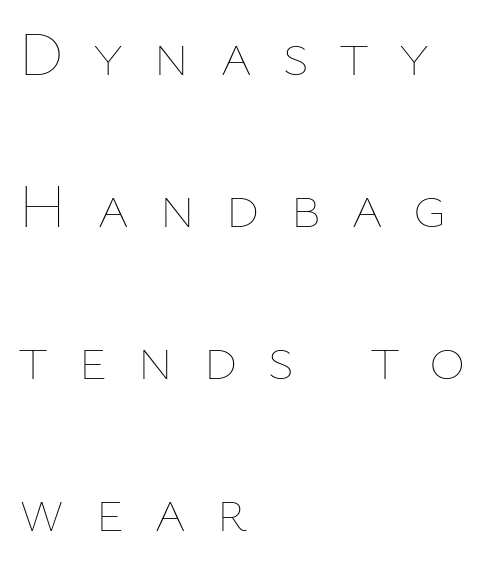
Q: Is the text bold? A: No.
Q: Is the text italic (slanted)? A: No, it is upright.
Q: Is the text underlined? A: No.
Q: How is the paragraph aligned? A: Left-aligned.
Q: Is the spacing between letters normal or unusually wide? A: Unusually wide.
Q: Is the spacing between lines tight, normal or loose? A: Loose.
Q: Width (condensed, normal, or wide)? A: Normal.
Q: Stroke contrast? A: Low.
Q: x-height? A: Medium.
Q: Monospaced? A: No.
